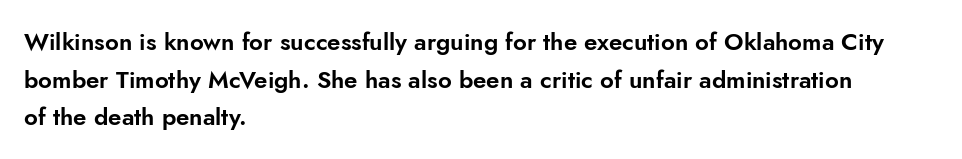
The image shows 24 px text type, upright; set left-aligned, normal line spacing (1.57x), normal letter spacing, not underlined.
